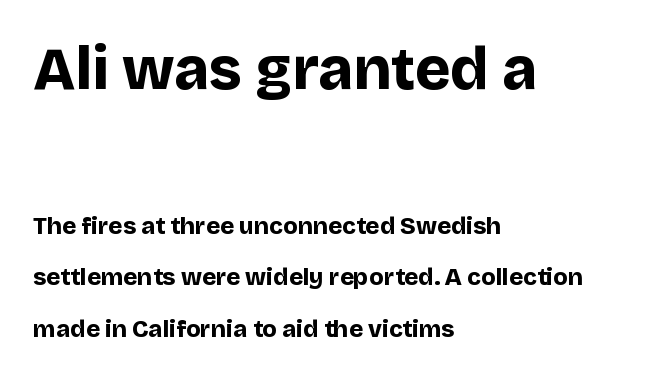
Larger block? The one above; the one below is distinctly smaller. The passage shown has conventional tracking throughout. This is heavy type, rendered in bold. You could not count columns in this text — the font is proportionally spaced.
